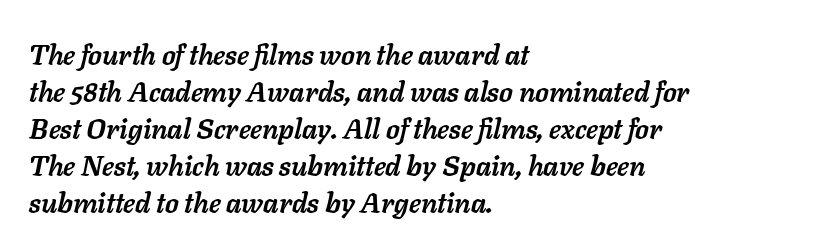
{"italic": "yes", "lean": "right", "slant_degrees": 11, "bold": "yes", "weight": "semibold", "width": "normal", "stroke_contrast": "low", "x_height": "medium", "monospaced": "no", "underline": "no", "align": "left", "line_spacing": "normal", "line_spacing_ratio": 1.32, "letter_spacing": "normal", "letter_spacing_em": 0.0, "glyph_px": 28}
